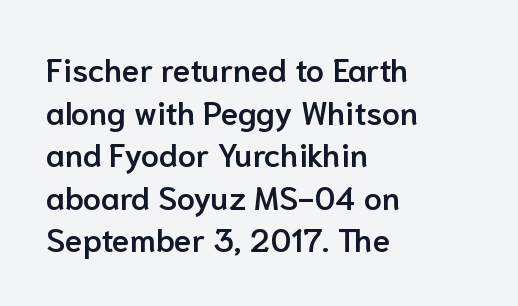
These lines are rendered in a variable-pitch font. This sample keeps an unexceptional amount of space between lines. Observe the absence of serifs on each vertical stroke in this sample. Designer's note — italics off, roman on. No extra tracking has been applied to these lines. Where is the straight margin? On the left.
